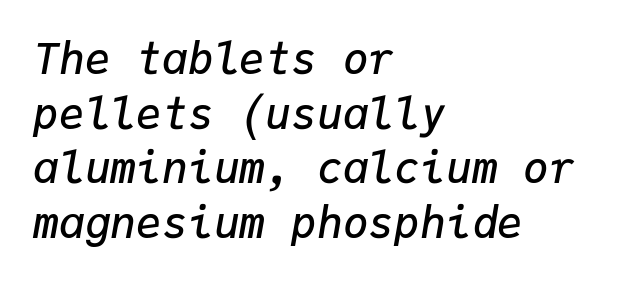
The ragged edge is on the right, which tells us the setting is flush left. A typesetter would call this monospace, since all characters share one set width. A normal amount of white space separates one row of letters from the next. The zone under the glyphs is completely vacant.
